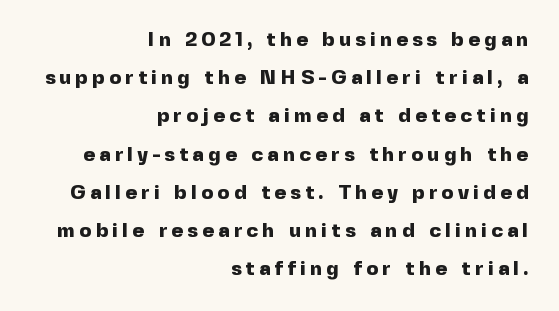
Q: Is the text bold? A: Yes.
Q: Is the text italic (slanted)? A: No, it is upright.
Q: Is the text underlined? A: No.
Q: How is the paragraph aligned? A: Right-aligned.
Q: Is the spacing between letters normal or unusually wide? A: Unusually wide.
Q: Is the spacing between lines tight, normal or loose? A: Loose.
